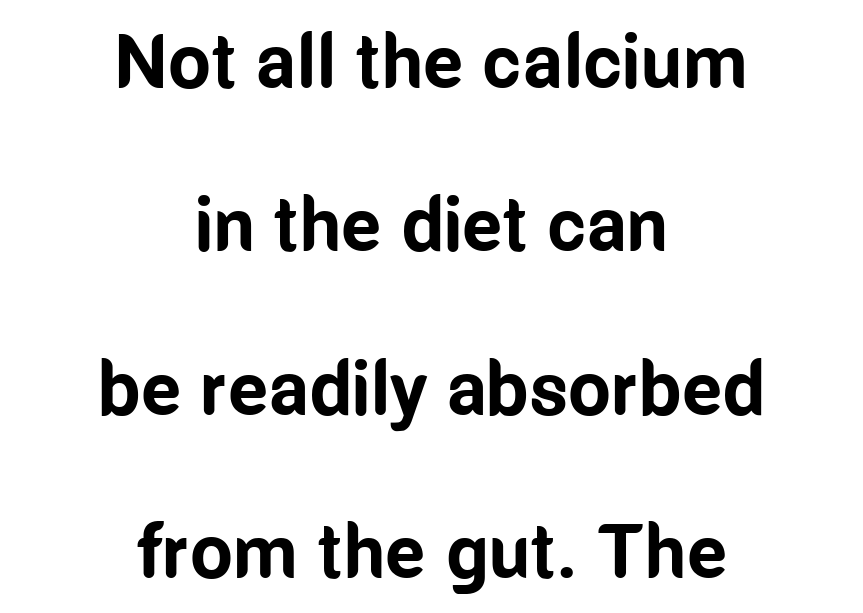
{"serif": "no", "italic": "no", "bold": "yes", "weight": "bold", "width": "condensed", "stroke_contrast": "low", "x_height": "medium", "monospaced": "no", "underline": "no", "align": "center", "line_spacing": "loose", "line_spacing_ratio": 2.15, "letter_spacing": "normal", "letter_spacing_em": 0.0, "glyph_px": 76}
